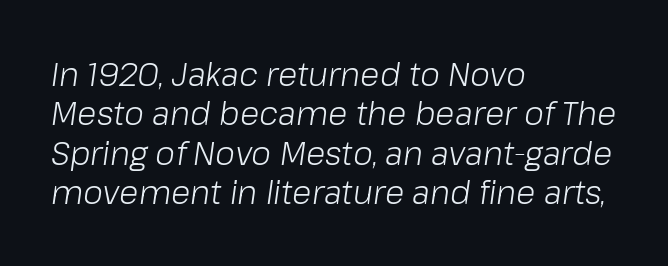
This rendering leaves character spacing at its baseline value. Horizontal alignment here is leftward, the default for most running prose. Is this a fixed-width face? No — the glyphs have proportional, varying widths. The lettering tilts uniformly, giving the passage an italic look.
